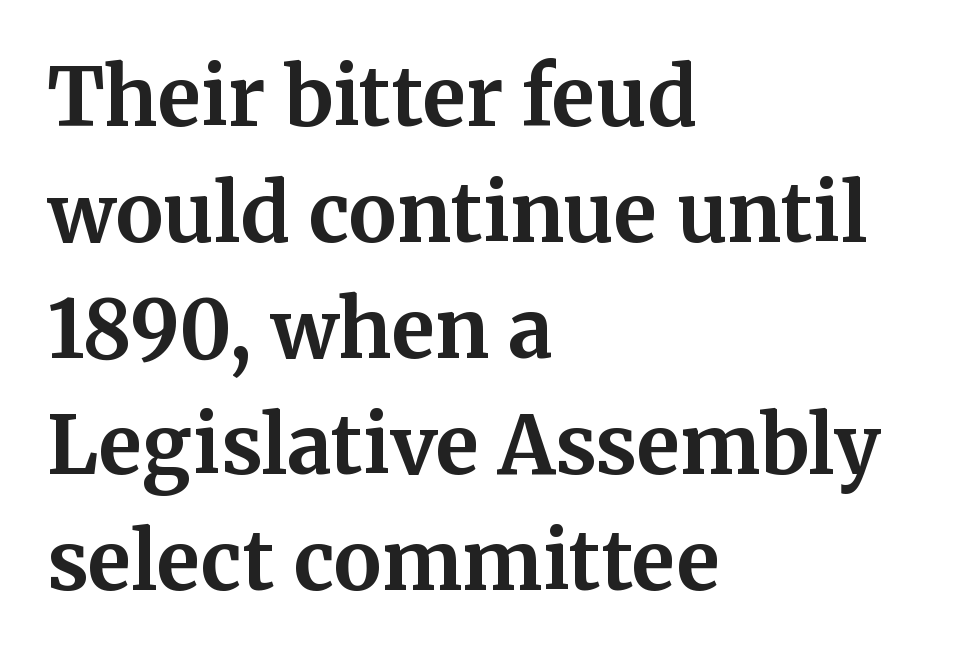
{"serif": "yes", "italic": "no", "bold": "yes", "weight": "bold", "width": "normal", "stroke_contrast": "medium", "x_height": "medium", "monospaced": "no", "underline": "no", "align": "left", "line_spacing": "normal", "line_spacing_ratio": 1.45, "letter_spacing": "normal", "letter_spacing_em": 0.0, "glyph_px": 80}
